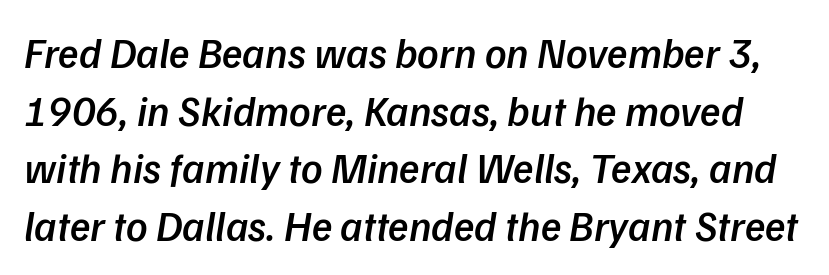
Q: Is the text bold? A: Semi-bold.
Q: Is the text italic (slanted)? A: Yes, it leans right by about 9 degrees.
Q: Is the text underlined? A: No.
Q: Is the spacing between letters normal or unusually wide? A: Normal.
Q: Is the spacing between lines tight, normal or loose? A: Normal.
Q: Width (condensed, normal, or wide)? A: Normal.
Q: Stroke contrast? A: Low.
Q: x-height? A: Medium.
Q: Monospaced? A: No.
